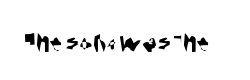
{"serif": "no", "width": "condensed", "stroke_contrast": "medium", "x_height": "large", "monospaced": "no", "underline": "no", "letter_spacing": "normal", "letter_spacing_em": 0.0, "glyph_px": 31}
